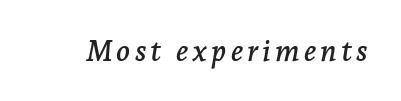
Type without underlining. The letters advance in unequal steps, a hallmark of proportional type. The glyphs in this specimen are seriffed. Does the lettering tilt? It does — this is italic.
